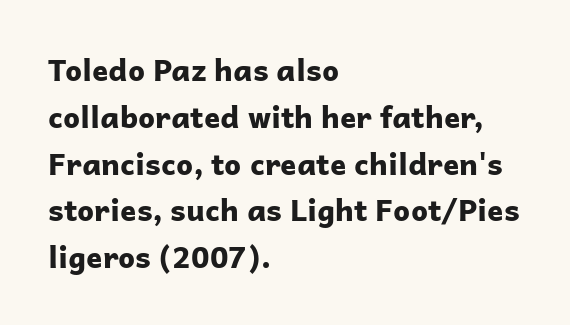
Underlining? Definitely not there. Proportional: the letters do not fall into vertical columns. Typeset ragged right — the left edge is the straight one. These lines keep a tight, regular rhythm from letter to letter. Chunky letters — that's bold for sure. The type family on display is of the sans-serif kind.
